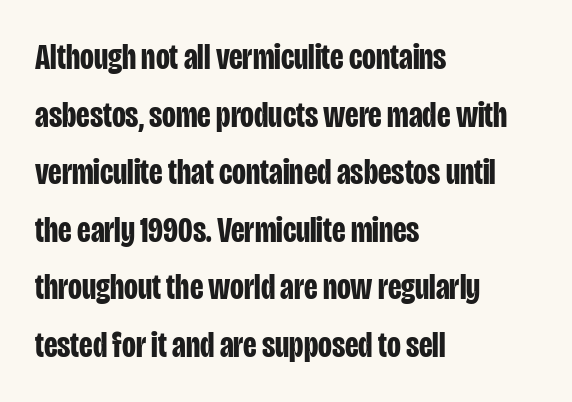
One-word summary of the alignment: left. You could not count columns in this text — the font is proportionally spaced. The tracking reads as untouched default to a designer's eye. Vertically, the passage feels balanced, rows spaced as you'd expect. Descenders are the only things crossing below the line. Heft: maximum for text — a bold.
